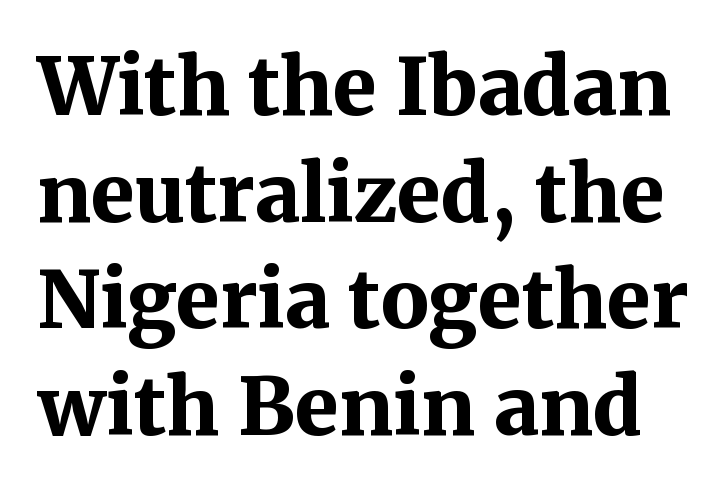
Q: Is the text bold? A: Yes.
Q: Is the text italic (slanted)? A: No, it is upright.
Q: Is the typeface a serif or a sans-serif typeface? A: Serif.
Q: Is the text underlined? A: No.
Q: Is the spacing between letters normal or unusually wide? A: Normal.
Q: Is the spacing between lines tight, normal or loose? A: Normal.
Q: Width (condensed, normal, or wide)? A: Normal.
Q: Stroke contrast? A: Medium.
Q: x-height? A: Medium.
Q: Monospaced? A: No.
